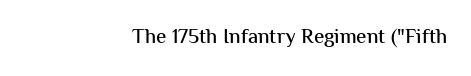
Q: Is the text italic (slanted)? A: No, it is upright.
Q: Is the text underlined? A: No.
Q: How is the paragraph aligned? A: Right-aligned.
Q: Is the spacing between letters normal or unusually wide? A: Normal.
